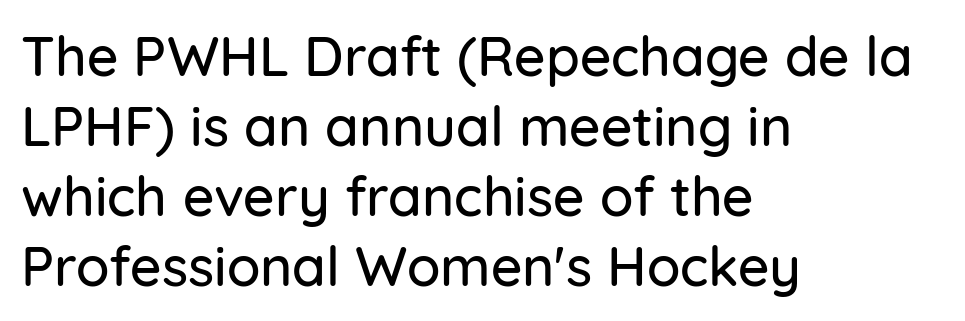
{"serif": "no", "italic": "no", "width": "normal", "stroke_contrast": "low", "x_height": "medium", "monospaced": "no", "underline": "no", "align": "left", "line_spacing": "normal", "line_spacing_ratio": 1.27, "letter_spacing": "normal", "letter_spacing_em": 0.0, "glyph_px": 55}
